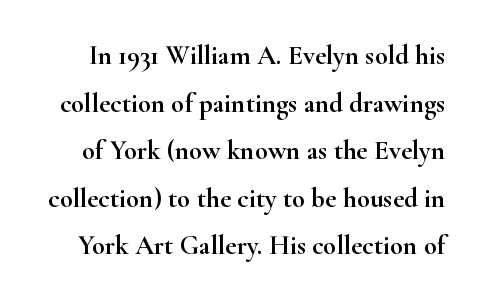
Q: Is the text italic (slanted)? A: No, it is upright.
Q: Is the text underlined? A: No.
Q: Is the spacing between letters normal or unusually wide? A: Normal.
